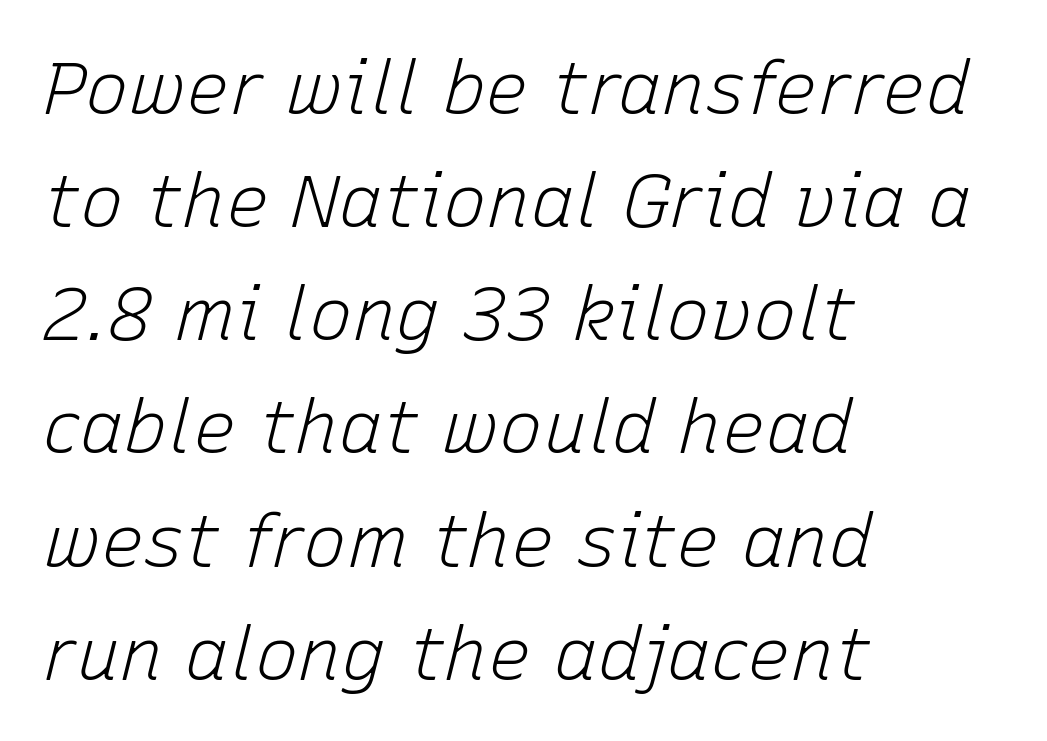
The image shows 73 px light type, italic (leaning right); set left-aligned, normal line spacing (1.55x), normal letter spacing, not underlined; low stroke contrast and a medium x-height.
